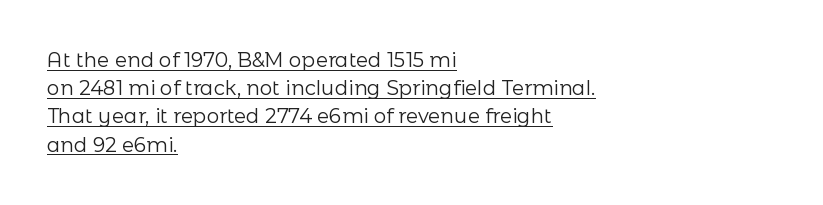
{"italic": "no", "bold": "no", "underline": "yes", "align": "left", "line_spacing": "normal", "line_spacing_ratio": 1.41, "letter_spacing": "normal", "letter_spacing_em": 0.0, "glyph_px": 20}
